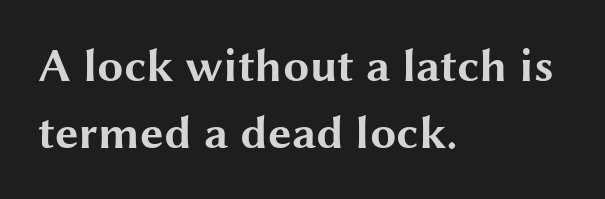
The image shows 47 px bold, wide sans-serif type, upright; set left-aligned, normal line spacing (1.43x), normal letter spacing, not underlined; medium stroke contrast and a medium x-height.
